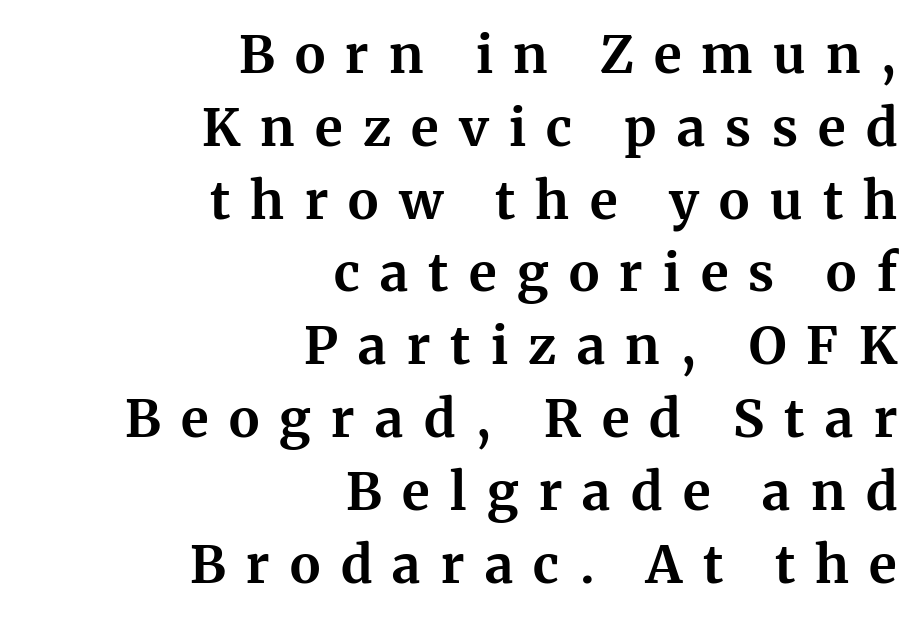
Q: Is the text bold? A: Yes.
Q: Is the text italic (slanted)? A: No, it is upright.
Q: Is the typeface a serif or a sans-serif typeface? A: Serif.
Q: Is the text underlined? A: No.
Q: How is the paragraph aligned? A: Right-aligned.
Q: Is the spacing between letters normal or unusually wide? A: Unusually wide.
Q: Is the spacing between lines tight, normal or loose? A: Normal.
Q: Width (condensed, normal, or wide)? A: Normal.
Q: Stroke contrast? A: Medium.
Q: x-height? A: Medium.
Q: Monospaced? A: No.
